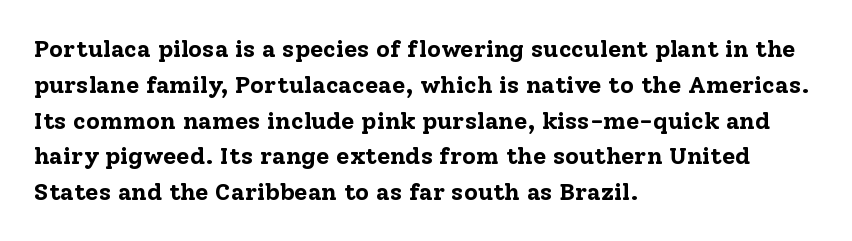
The image shows 24 px bold type, upright; set left-aligned, normal line spacing (1.49x), normal letter spacing, not underlined.
